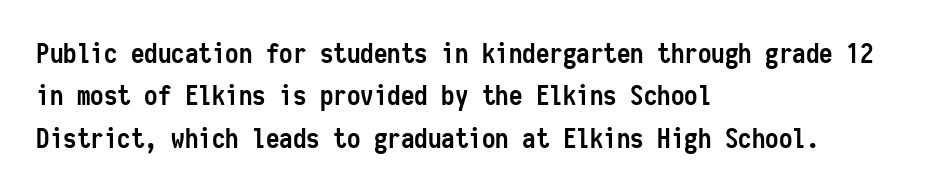
Q: Is the text bold? A: Yes.
Q: Is the text italic (slanted)? A: No, it is upright.
Q: Is the text underlined? A: No.
Q: How is the paragraph aligned? A: Left-aligned.
Q: Is the spacing between letters normal or unusually wide? A: Normal.
Q: Is the spacing between lines tight, normal or loose? A: Normal.
